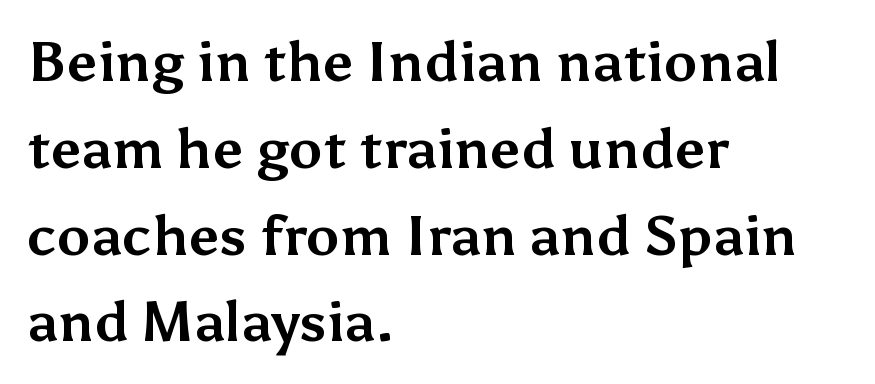
The image shows 56 px bold sans-serif type, upright; set left-aligned, normal line spacing (1.55x), normal letter spacing, not underlined; medium stroke contrast and a medium x-height.
